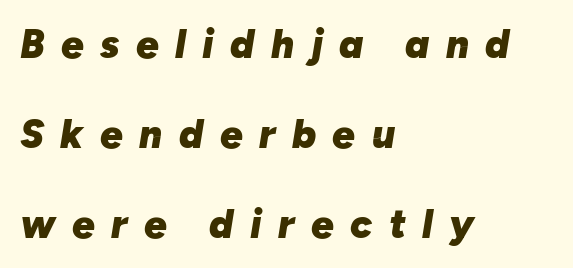
{"italic": "yes", "lean": "right", "slant_degrees": 10, "bold": "yes", "weight": "heavy", "width": "normal", "stroke_contrast": "low", "x_height": "medium", "monospaced": "no", "underline": "no", "align": "left", "line_spacing": "loose", "line_spacing_ratio": 2.25, "letter_spacing": "wide", "letter_spacing_em": 0.41, "glyph_px": 40}
